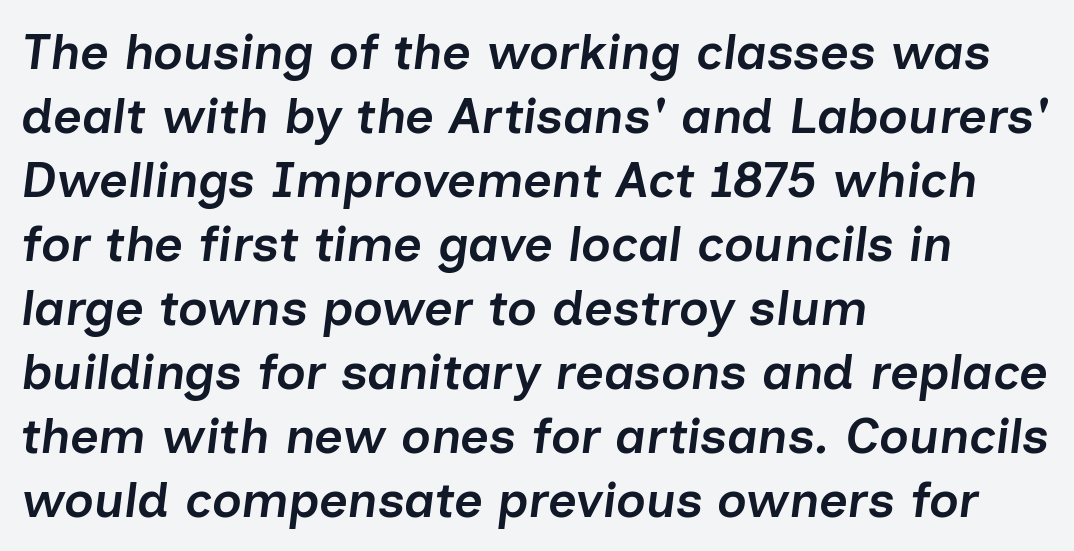
The image shows 50 px semibold type, italic (leaning right); set left-aligned, normal line spacing (1.28x), normal letter spacing, not underlined; low stroke contrast and a medium x-height.
